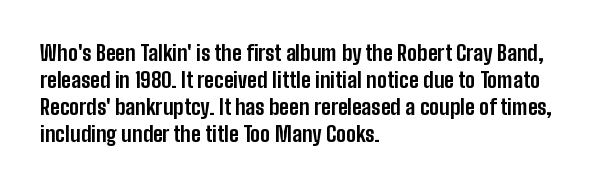
The space directly below the letters is spotless. In terms of leading, this rendering sits right in the middle. Notice how the stems are strictly vertical — no italics here. Honestly, the letter spacing is just normal — you wouldn't notice it. Typesetter's note: full bold, strokes at maximum text heaviness.
